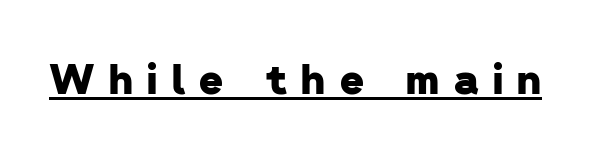
On the weight axis this lands at bold, roughly 700. Spacing between characters has been opened up far beyond the box default. The rendering uses natural spacing where letterforms have individual widths. Check where the strokes stop: nothing finishes them off — pure sans. The rendered words wear a rule along their underside.
